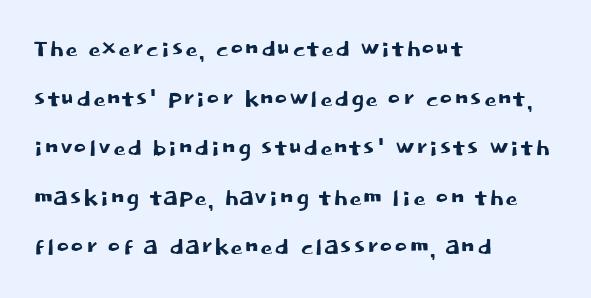
Q: Is the text italic (slanted)? A: No, it is upright.
Q: Is the typeface a serif or a sans-serif typeface? A: Sans-serif.
Q: Is the text underlined? A: No.
Q: How is the paragraph aligned? A: Left-aligned.
Q: Is the spacing between letters normal or unusually wide? A: Normal.
Q: Is the spacing between lines tight, normal or loose? A: Normal.
Q: Width (condensed, normal, or wide)? A: Normal.
Q: Stroke contrast? A: Low.
Q: x-height? A: Large.
Q: Monospaced? A: No.
